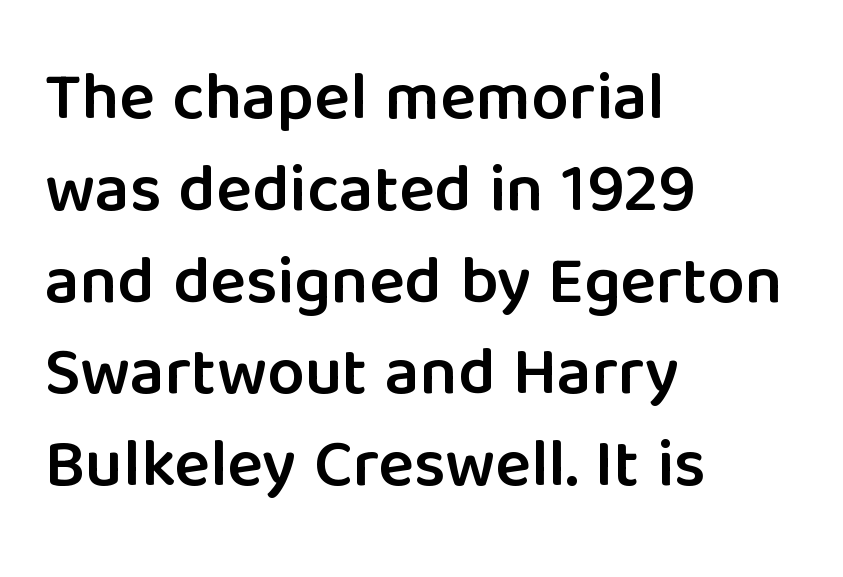
{"serif": "no", "italic": "no", "bold": "semi", "weight": "semibold", "width": "normal", "stroke_contrast": "low", "x_height": "medium", "monospaced": "no", "underline": "no", "align": "left", "line_spacing": "normal", "line_spacing_ratio": 1.37, "letter_spacing": "normal", "letter_spacing_em": 0.0, "glyph_px": 67}
